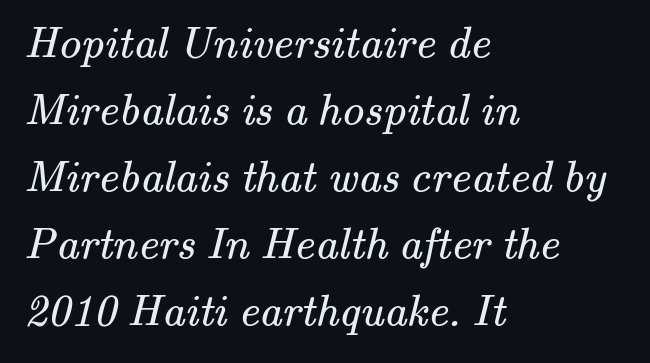
Students, observe: this is what conventionally led text looks like. The letterforms sit at book weight or below. Here the designer chose a conventional face with non-uniform glyph widths. The foot of each line stays bare and open.
